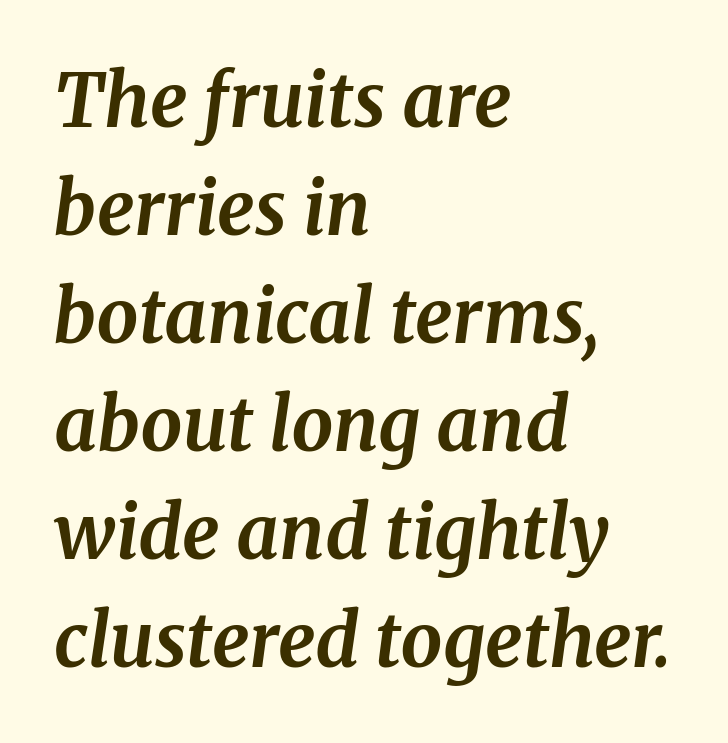
The image shows 74 px bold serif type, italic (leaning right); set left-aligned, normal line spacing (1.46x), normal letter spacing, not underlined; medium stroke contrast and a medium x-height.
